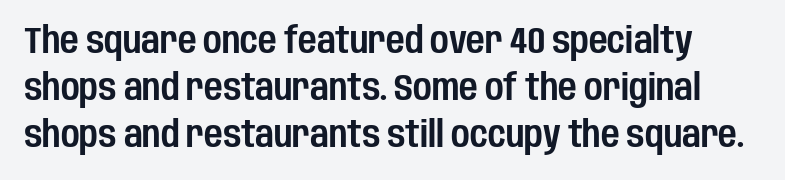
No feet cap the strokes, marking this as sans-serif type. Leading: standard. Posture: upright roman. The strip under each line holds only bare page. Is this a fixed-width face? No — the glyphs have proportional, varying widths.
